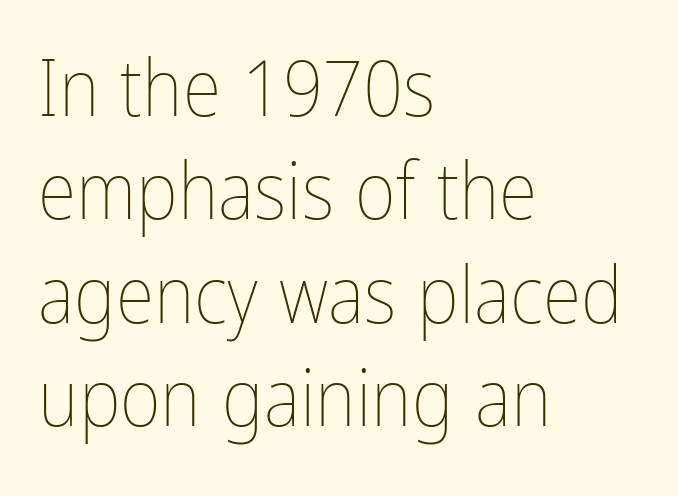
Q: Is the text bold? A: No.
Q: Is the text italic (slanted)? A: No, it is upright.
Q: Is the text underlined? A: No.
Q: How is the paragraph aligned? A: Left-aligned.
Q: Is the spacing between letters normal or unusually wide? A: Normal.
Q: Is the spacing between lines tight, normal or loose? A: Normal.
Q: Width (condensed, normal, or wide)? A: Condensed.
Q: Stroke contrast? A: Low.
Q: x-height? A: Medium.
Q: Monospaced? A: No.
